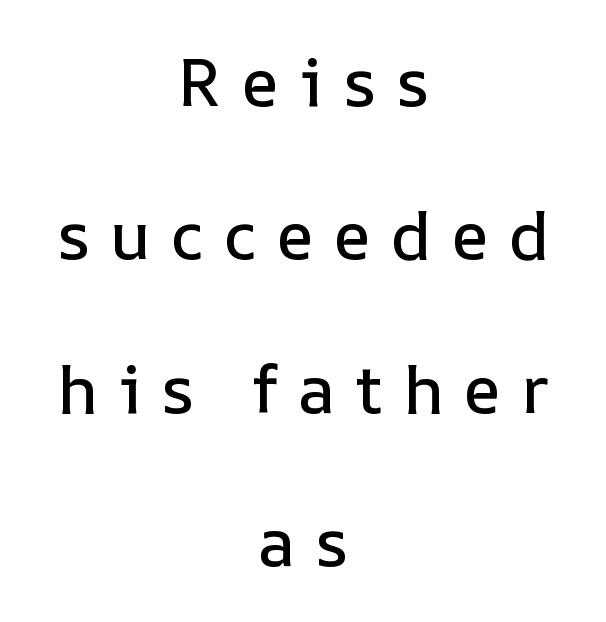
Words float on clear page, feet unadorned. Note the varied advance widths — an 'i' is clearly narrower than an 'm'. Successive baselines arrive slowly, with a big drop between each. The lines in this sample share a center point and differ in where they start and stop. Ascenders rise straight up at ninety degrees. The letters are spread apart with noticeably loose tracking.
